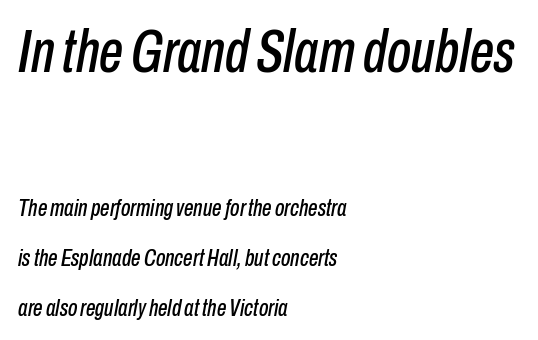
Bigger letters appear in the top chunk; the bottom chunk is reduced. Slant detected: the letters are inclined. The typesetter chose a ragged-right arrangement here. Underline: absent. Inter-character spacing is left at the font's built-in metrics.
